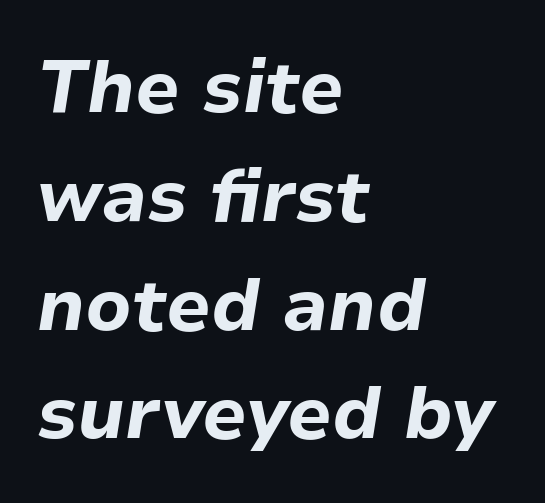
The rendering keeps characters at their native spacing. Caption: multi-line text, flush left, ragged right. Only glyphs here, with clear space below each row. Each letter keeps its own natural width here, so spacing adapts to shape.
